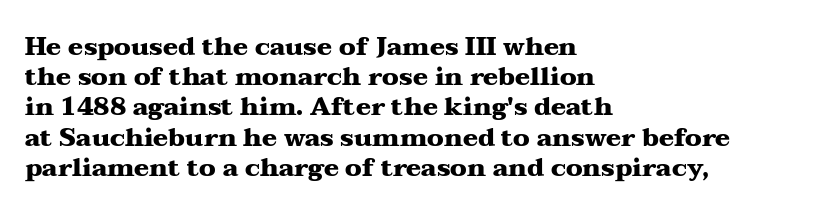
The image shows 25 px bold type, upright; set left-aligned, line spacing 1.21x, normal letter spacing, not underlined.
